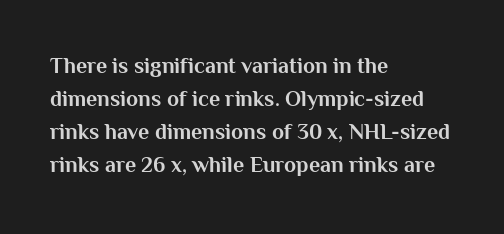
{"italic": "no", "bold": "yes", "underline": "no", "align": "left", "line_spacing": "normal", "line_spacing_ratio": 1.5, "letter_spacing": "normal", "letter_spacing_em": 0.0, "glyph_px": 22}
